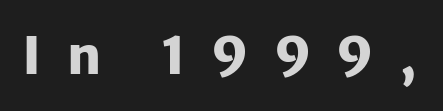
Weight check: bold — yes, fully. Does the lettering tilt? It doesn't — this is upright. Substantial extra tracking has been applied to these lines. Think of a printed novel: that variable character pitch is what you see here. Look at the bottom of the vertical strokes: they stop flat, with no serifs. Nobody drew a line under any word here.
